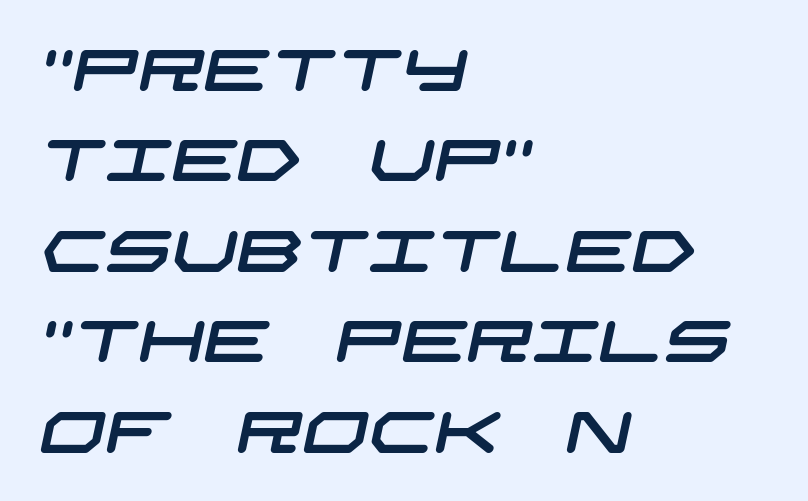
{"serif": "no", "width": "wide", "stroke_contrast": "low", "x_height": "large", "underline": "no", "align": "left", "line_spacing": "normal", "line_spacing_ratio": 1.56, "letter_spacing": "normal", "letter_spacing_em": 0.0, "glyph_px": 58}
